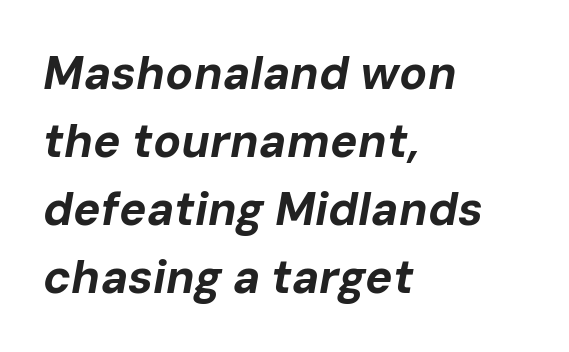
The image shows 46 px bold type, italic (leaning right); set left-aligned, normal line spacing (1.48x), normal letter spacing, not underlined; low stroke contrast and a medium x-height.
